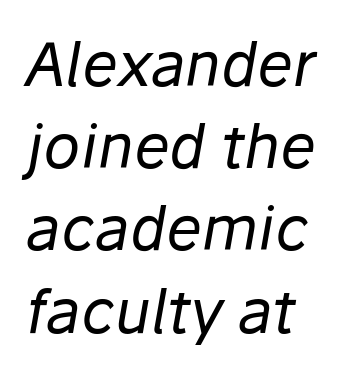
The words here are not underlined. When letters slant like this, we call the style italic. Spacing between characters is what you'd get straight out of the box. The face looks like a standard text weight, possibly lighter. The passage shown stacks its lines at a standard gap.
